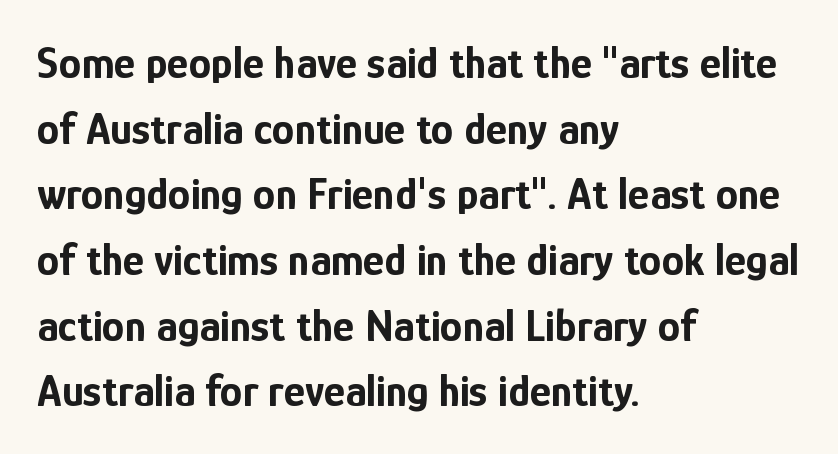
The image shows 45 px bold, condensed sans-serif type, upright; set left-aligned, normal line spacing (1.46x), normal letter spacing, not underlined; low stroke contrast and a medium x-height.
